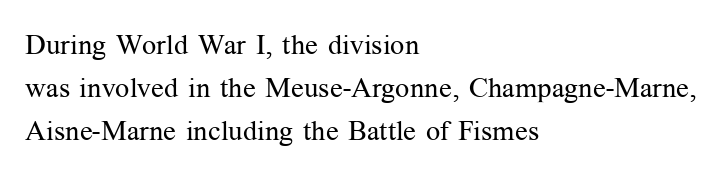
The image shows 28 px regular-weight serif type, upright; set left-aligned, normal line spacing (1.53x), normal letter spacing, not underlined; medium stroke contrast and a medium x-height.
